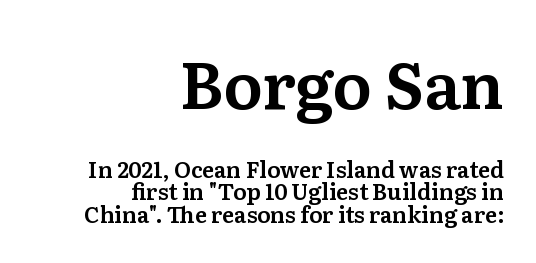
The image shows 65 px serif type, upright; set right-aligned, tight line spacing (1.04x), normal letter spacing, not underlined; the first (top) block is 2.95x larger; medium stroke contrast and a medium x-height.
